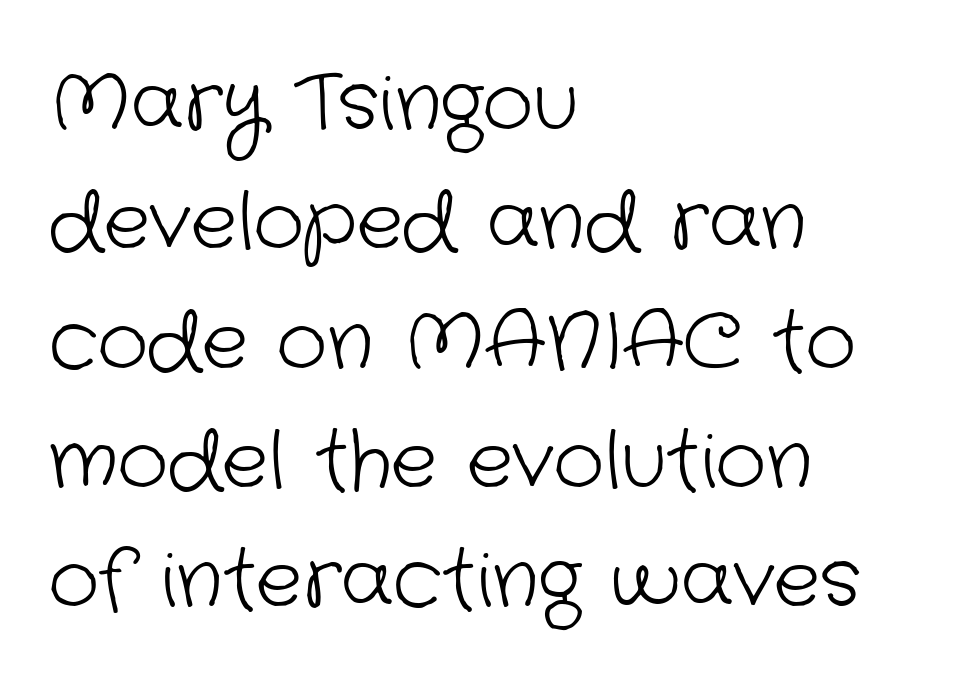
Q: Is the text bold? A: No.
Q: Is the typeface a serif or a sans-serif typeface? A: Sans-serif.
Q: Is the text underlined? A: No.
Q: How is the paragraph aligned? A: Left-aligned.
Q: Is the spacing between letters normal or unusually wide? A: Normal.
Q: Is the spacing between lines tight, normal or loose? A: Normal.
Q: Width (condensed, normal, or wide)? A: Normal.
Q: Stroke contrast? A: Low.
Q: x-height? A: Medium.
Q: Monospaced? A: No.
